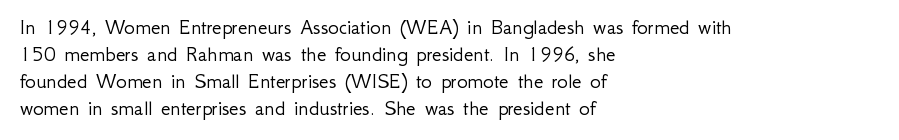
The image shows 22 px text type, upright; set left-aligned, line spacing 1.22x, normal letter spacing, not underlined.
